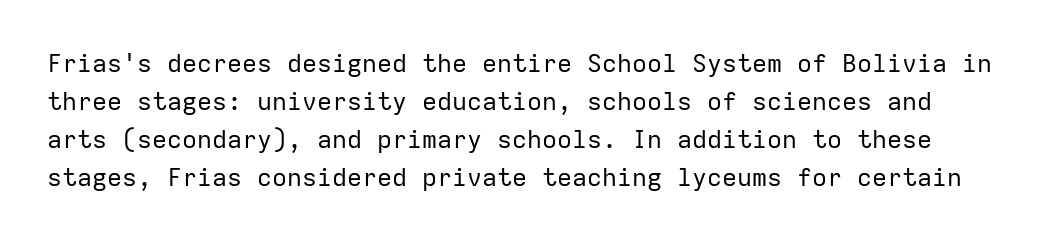
The image shows 25 px text type, upright; set normal line spacing (1.52x), normal letter spacing, not underlined.
